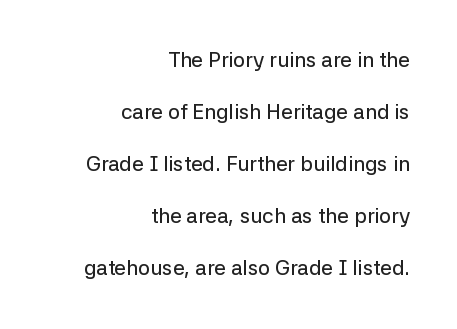
The image shows 21 px text type, upright; set right-aligned, loose line spacing (2.48x), normal letter spacing, not underlined.
